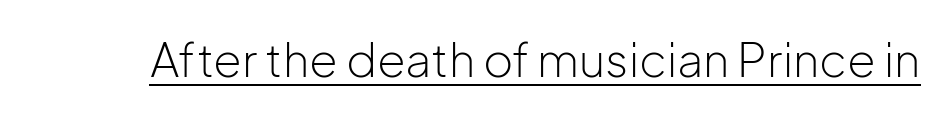
The image shows 46 px light sans-serif type, upright; set normal letter spacing, underlined; low stroke contrast and a medium x-height.
